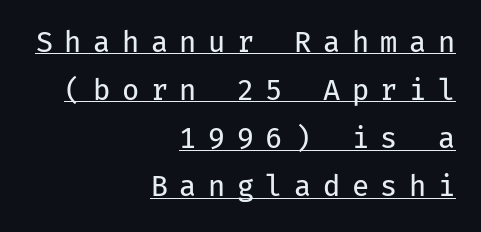
{"serif": "no", "italic": "no", "bold": "no", "weight": "regular", "width": "normal", "stroke_contrast": "low", "x_height": "medium", "monospaced": "yes", "underline": "yes", "align": "right", "line_spacing_ratio": 1.72, "letter_spacing": "wide", "letter_spacing_em": 0.41, "glyph_px": 28}
